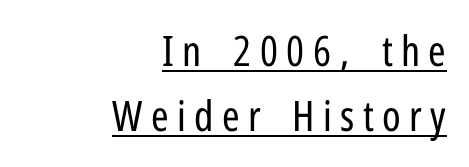
The image shows 42 px regular-weight, condensed sans-serif type, upright; set right-aligned, normal line spacing (1.54x), unusually wide letter spacing (+0.2 em), underlined; low stroke contrast and a medium x-height.
